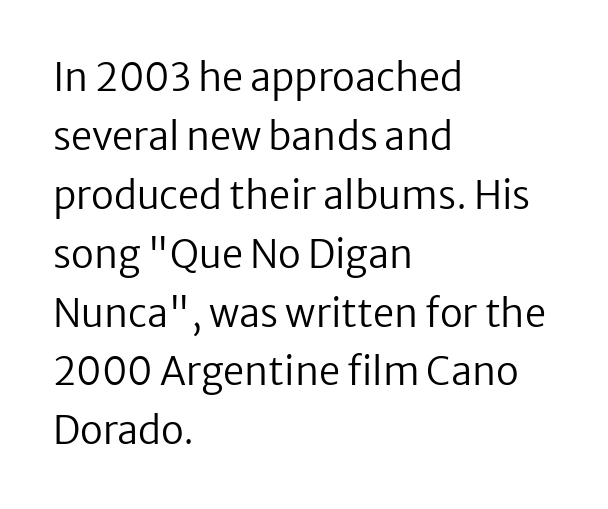
The weight would be labelled regular, book, light, or lighter still. These lines sit exactly where default settings would place them. Characters remain perfectly vertical along every line. The type is set solid horizontally, with unmodified tracking. The typesetter chose a ragged-right arrangement here. Is this a sans? Yes — the strokes have no serifs.
